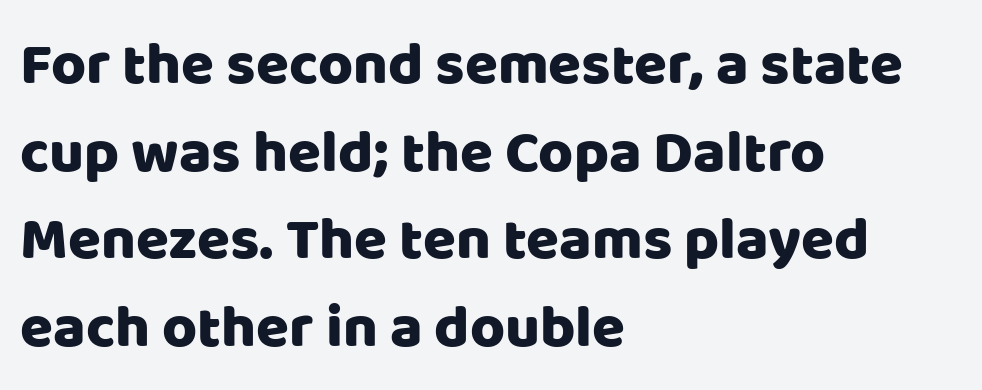
This sample has the flowing, uneven cadence of proportional lettering. Font category for this specimen: sans-serif. Observe the ordinary spacing: letters are neighbours, not strangers. Quick note: interline space is typical.
